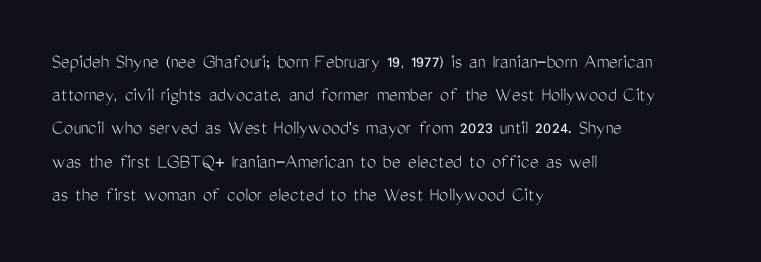
The image shows 21 px text type, upright; set left-aligned, normal line spacing (1.58x), normal letter spacing, not underlined.
